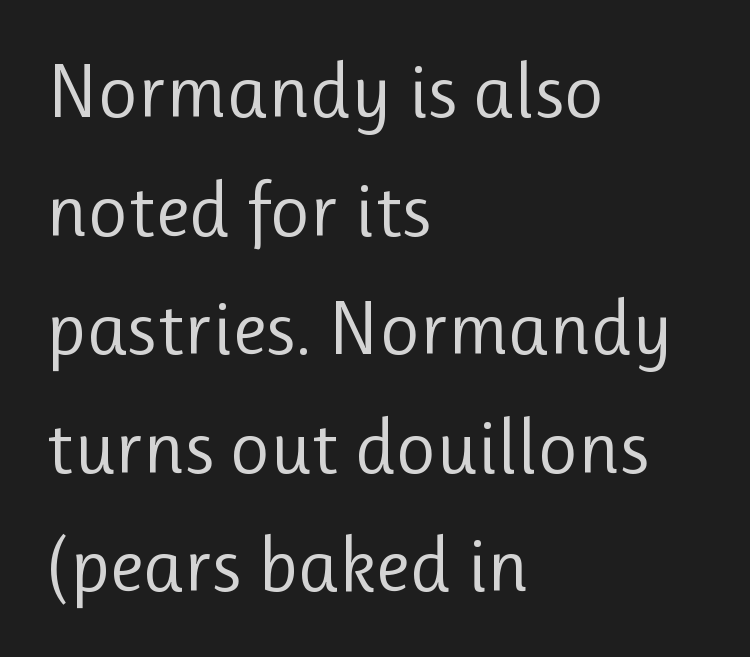
The image shows 77 px regular-weight sans-serif type, upright; set left-aligned, normal line spacing (1.54x), normal letter spacing, not underlined; low stroke contrast and a medium x-height.
